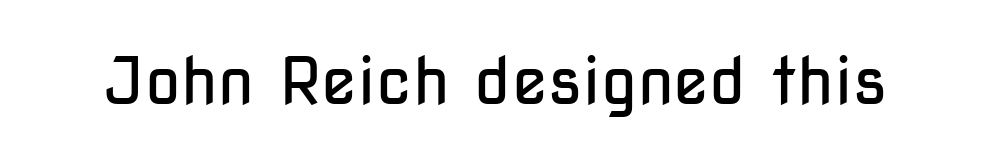
This sample has the flowing, uneven cadence of proportional lettering. Does the lettering tilt? It doesn't — this is upright. Check under the words: just untouched page. Serifs: no, the terminals of the letterforms are clean. Summary of weight: not heavy and not bold.
